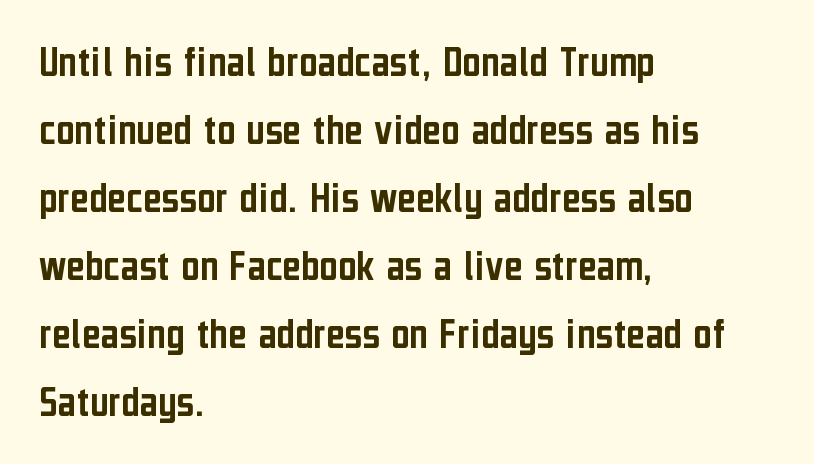
Q: Is the text italic (slanted)? A: No, it is upright.
Q: Is the typeface a serif or a sans-serif typeface? A: Sans-serif.
Q: Is the text underlined? A: No.
Q: How is the paragraph aligned? A: Left-aligned.
Q: Is the spacing between letters normal or unusually wide? A: Normal.
Q: Is the spacing between lines tight, normal or loose? A: Normal.
Q: Width (condensed, normal, or wide)? A: Condensed.
Q: Stroke contrast? A: Low.
Q: x-height? A: Medium.
Q: Monospaced? A: No.
